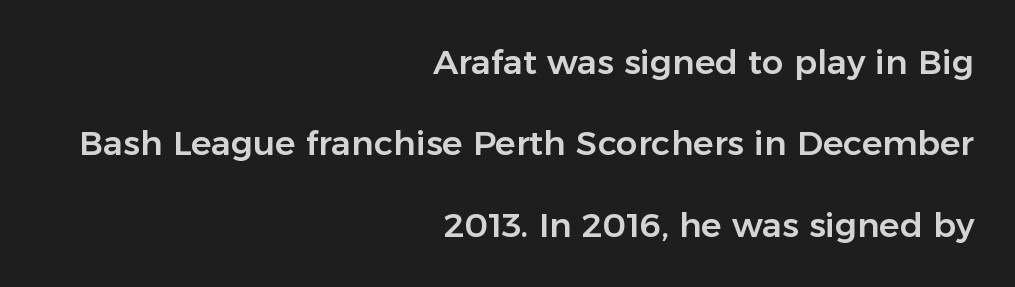
Students, observe: this is what heavily led, spacious text looks like. Font category for this specimen: sans-serif. The ragged edge is on the left, which tells us the setting is flush right. Notice how the stems are strictly vertical — no italics here. Do the characters align in a grid? No, the font is proportional.
